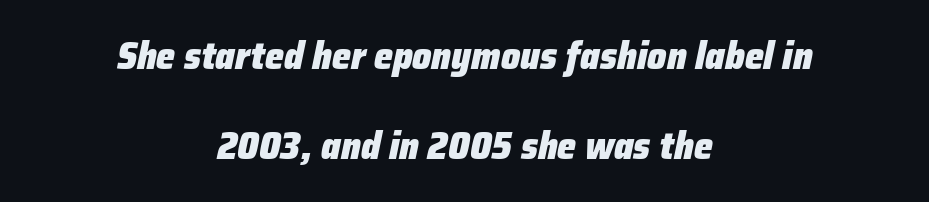
{"italic": "yes", "lean": "right", "slant_degrees": 12, "bold": "yes", "weight": "heavy", "width": "normal", "stroke_contrast": "low", "x_height": "medium", "monospaced": "no", "underline": "no", "align": "center", "line_spacing": "loose", "line_spacing_ratio": 2.38, "letter_spacing": "normal", "letter_spacing_em": 0.0, "glyph_px": 38}
